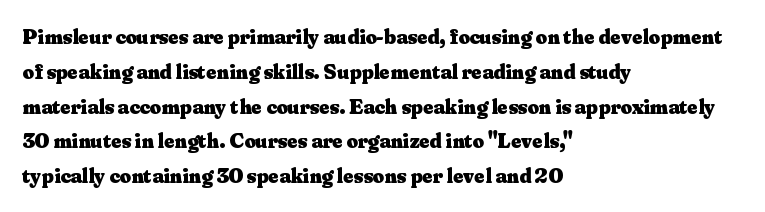
The image shows 22 px bold type, upright; set left-aligned, normal line spacing (1.58x), normal letter spacing, not underlined.
